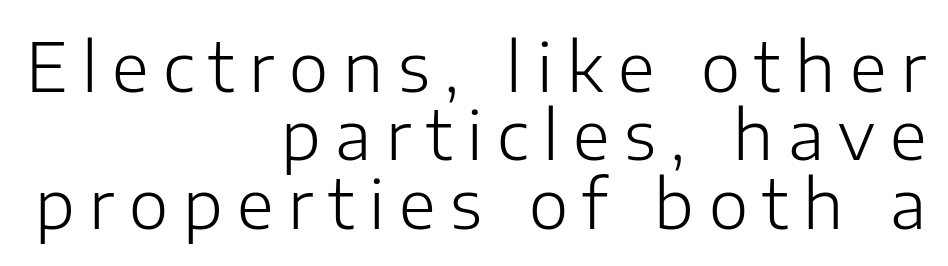
{"serif": "no", "italic": "no", "bold": "no", "weight": "light", "width": "normal", "stroke_contrast": "low", "x_height": "medium", "monospaced": "no", "underline": "no", "align": "right", "line_spacing": "tight", "line_spacing_ratio": 1.02, "letter_spacing": "wide", "letter_spacing_em": 0.22, "glyph_px": 67}
